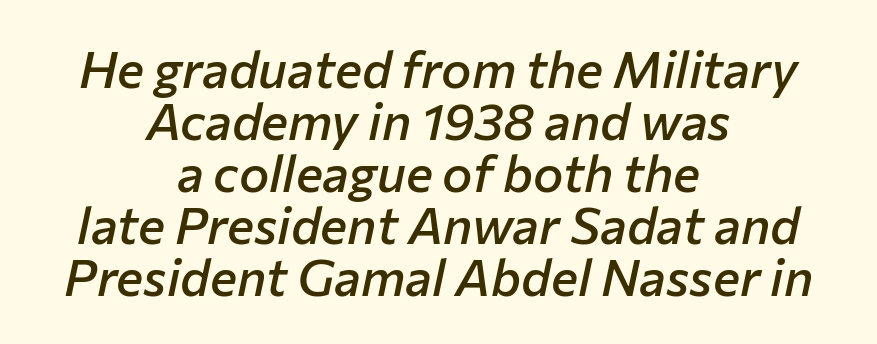
This sample trades vertical openness for compactness between lines. Centered paragraph, ragged on both sides. Nobody touched the tracking dial on this one. Descenders hang freely into open space. Designer's note — italics engaged. Think of a printed novel: that variable character pitch is what you see here.
